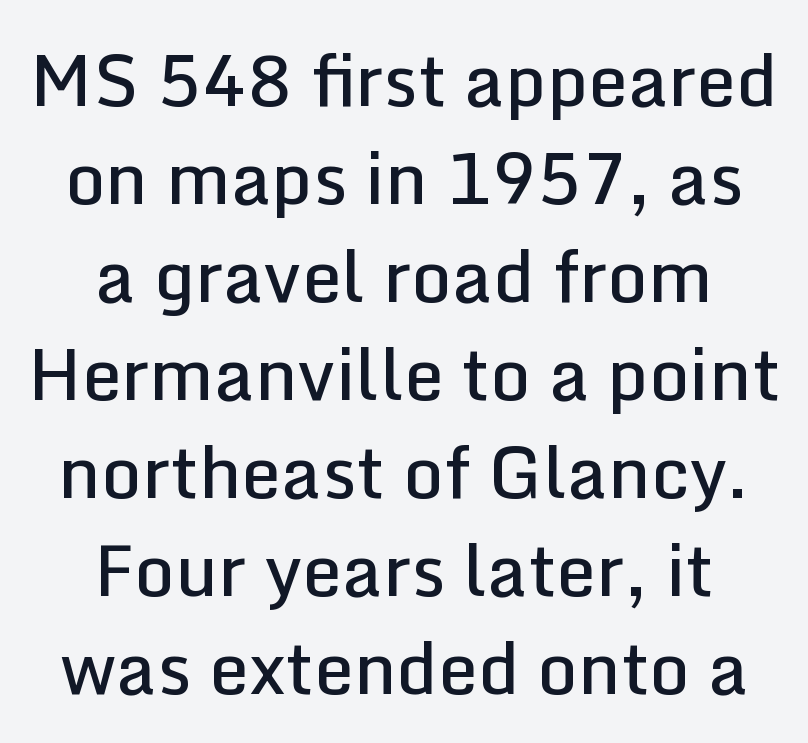
The baseline area is clear. What stands out about the letter spacing? Nothing — it is the standard amount. Here the designer chose a conventional face with non-uniform glyph widths. This is roman type, the default non-slanted kind.
